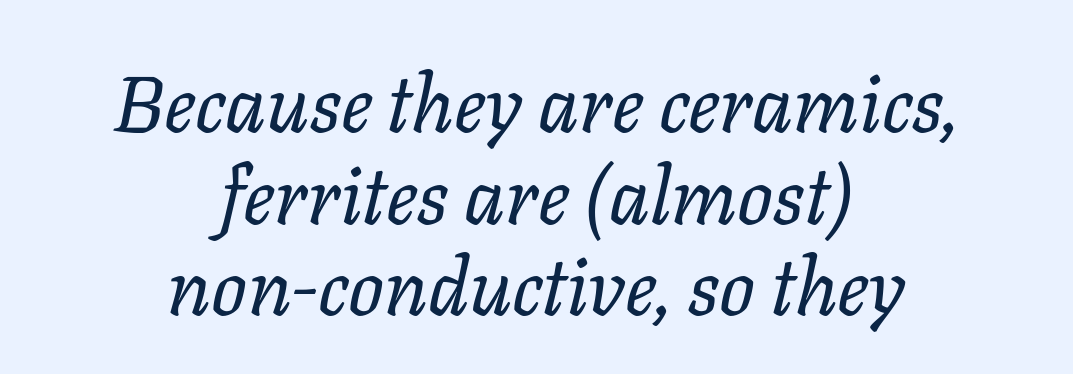
Q: Is the text bold? A: No.
Q: Is the text italic (slanted)? A: Yes, it leans right by about 11 degrees.
Q: Is the text underlined? A: No.
Q: How is the paragraph aligned? A: Centered.
Q: Is the spacing between letters normal or unusually wide? A: Normal.
Q: Width (condensed, normal, or wide)? A: Normal.
Q: Stroke contrast? A: Low.
Q: x-height? A: Medium.
Q: Monospaced? A: No.
